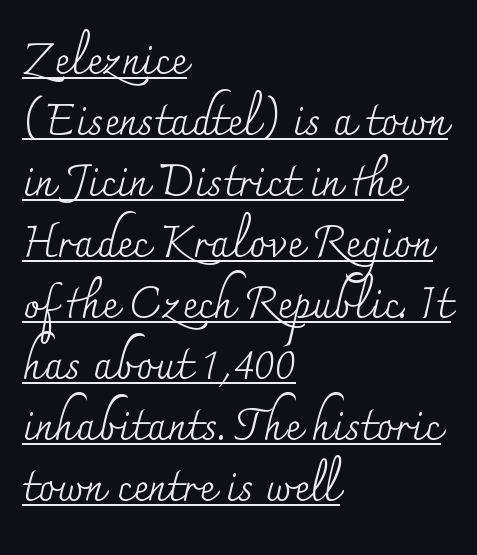
Q: Is the text bold? A: No.
Q: Is the text italic (slanted)? A: Yes.
Q: Is the typeface a serif or a sans-serif typeface? A: Serif.
Q: Is the text underlined? A: Yes.
Q: How is the paragraph aligned? A: Left-aligned.
Q: Is the spacing between letters normal or unusually wide? A: Normal.
Q: Is the spacing between lines tight, normal or loose? A: Normal.
Q: Width (condensed, normal, or wide)? A: Normal.
Q: Stroke contrast? A: Medium.
Q: x-height? A: Small.
Q: Monospaced? A: No.
